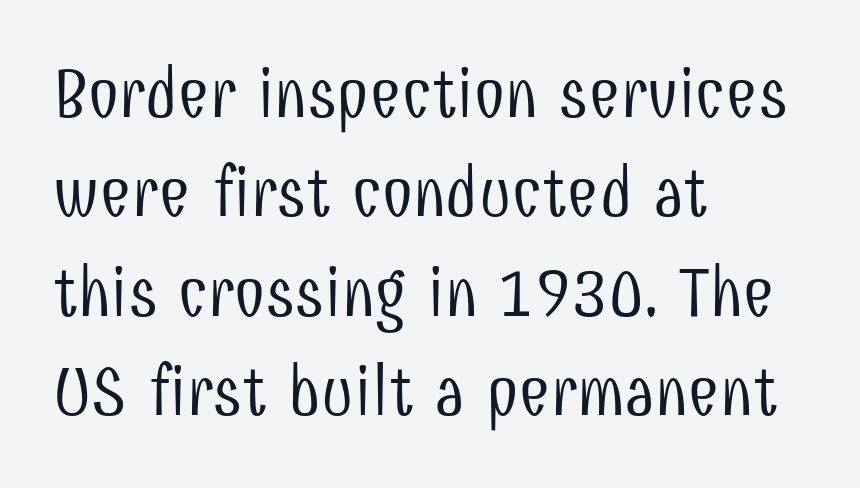
Q: Is the text bold? A: No.
Q: Is the text italic (slanted)? A: No, it is upright.
Q: Is the typeface a serif or a sans-serif typeface? A: Sans-serif.
Q: Is the text underlined? A: No.
Q: How is the paragraph aligned? A: Left-aligned.
Q: Is the spacing between letters normal or unusually wide? A: Normal.
Q: Is the spacing between lines tight, normal or loose? A: Normal.
Q: Width (condensed, normal, or wide)? A: Condensed.
Q: Stroke contrast? A: Low.
Q: x-height? A: Medium.
Q: Monospaced? A: No.
